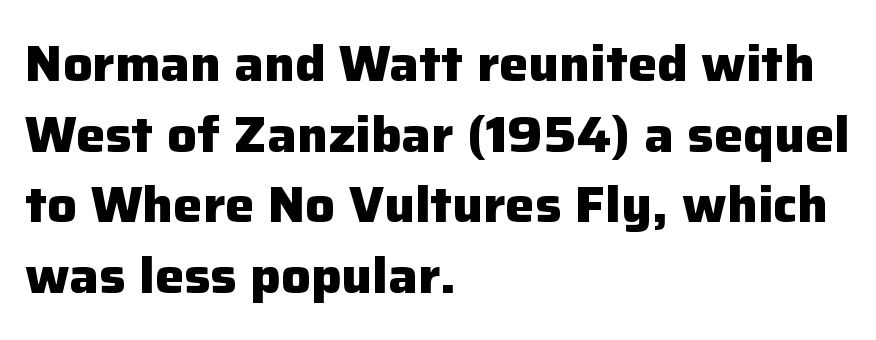
Typesetter's note: full bold, strokes at maximum text heaviness. Line starts are locked; line ends wander. The type family on display is of the sans-serif kind. Interline gaps are of average width in this sample.
